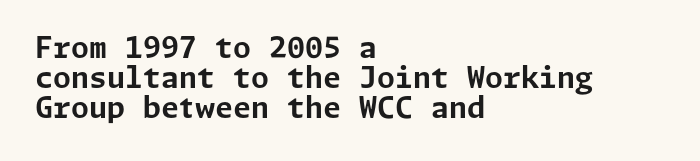
{"serif": "no", "italic": "no", "bold": "yes", "weight": "bold", "width": "normal", "stroke_contrast": "low", "x_height": "medium", "underline": "no", "align": "left", "line_spacing": "tight", "line_spacing_ratio": 1.04, "letter_spacing": "normal", "letter_spacing_em": 0.0, "glyph_px": 29}
